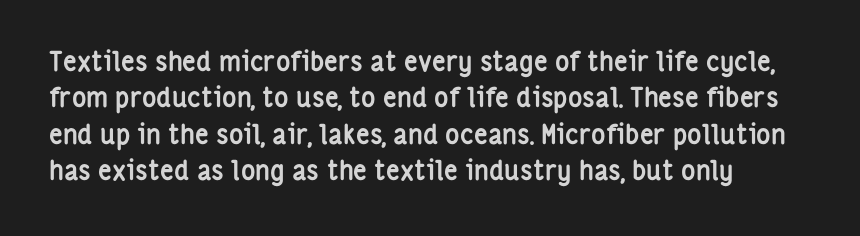
Q: Is the text bold? A: Yes.
Q: Is the text italic (slanted)? A: No, it is upright.
Q: Is the text underlined? A: No.
Q: How is the paragraph aligned? A: Left-aligned.
Q: Is the spacing between letters normal or unusually wide? A: Normal.
Q: Is the spacing between lines tight, normal or loose? A: Normal.
